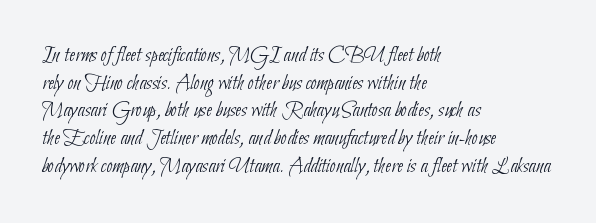
The image shows 22 px text type; set left-aligned, normal line spacing (1.26x), normal letter spacing, not underlined.
